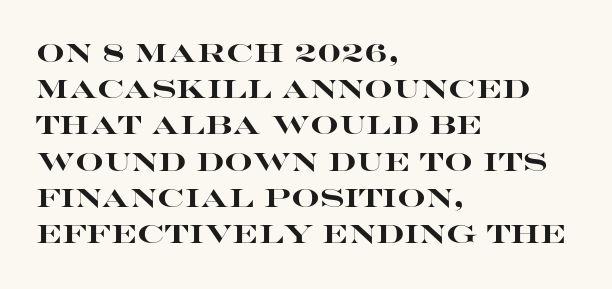
Typesetter's note: full bold, strokes at maximum text heaviness. Rendered with straight, roman letterforms. The line-height multiplier appears to be the usual default. Words appear dense and cohesive because spacing is normal. A student would call this left alignment; a typographer would say flush left, rag right. The baseline area is clear.
